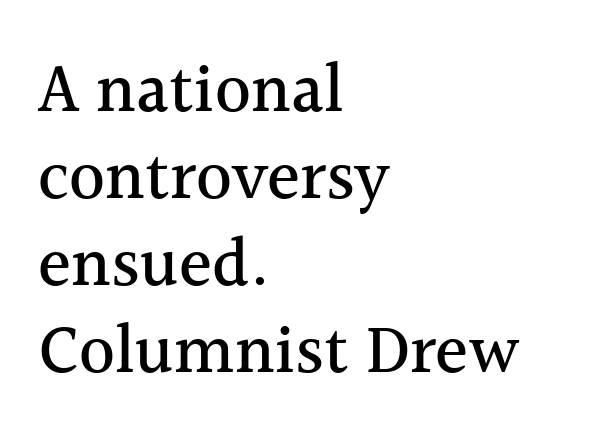
The image shows 69 px serif type, upright; set left-aligned, normal line spacing (1.26x), normal letter spacing, not underlined; a medium x-height.
